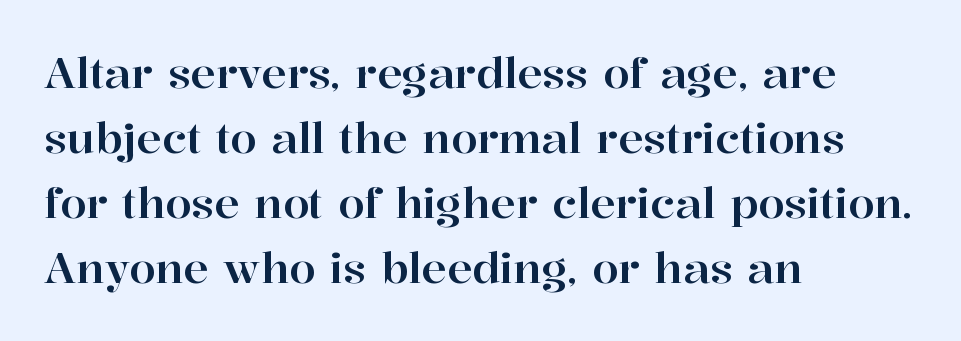
Q: Is the text italic (slanted)? A: No, it is upright.
Q: Is the typeface a serif or a sans-serif typeface? A: Serif.
Q: Is the text underlined? A: No.
Q: How is the paragraph aligned? A: Left-aligned.
Q: Is the spacing between letters normal or unusually wide? A: Normal.
Q: Is the spacing between lines tight, normal or loose? A: Normal.
Q: Width (condensed, normal, or wide)? A: Normal.
Q: Stroke contrast? A: High.
Q: x-height? A: Medium.
Q: Monospaced? A: No.
